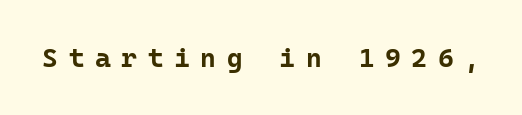
Q: Is the text bold? A: Yes.
Q: Is the text italic (slanted)? A: No, it is upright.
Q: Is the text underlined? A: No.
Q: Is the spacing between letters normal or unusually wide? A: Unusually wide.
